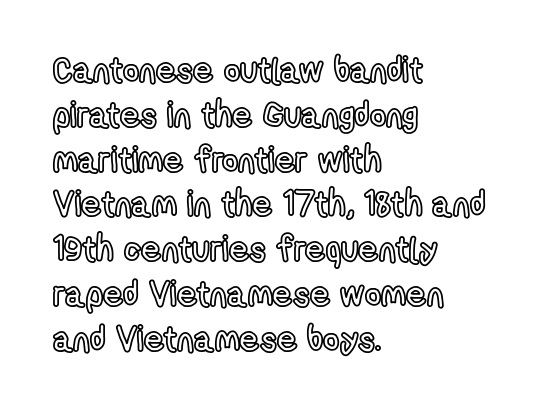
The image shows 35 px condensed type, upright; set left-aligned, normal line spacing (1.28x), normal letter spacing, not underlined; a medium x-height.
